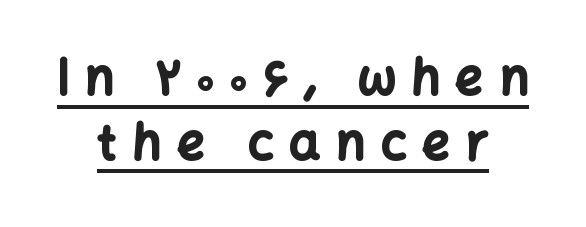
The image shows 49 px bold sans-serif type, upright; set normal line spacing (1.32x), unusually wide letter spacing (+0.32 em), underlined; low stroke contrast and a medium x-height.
